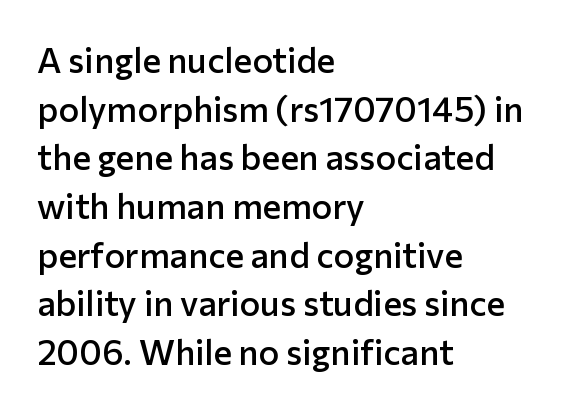
The image shows 35 px semibold sans-serif type, upright; set left-aligned, normal line spacing (1.39x), normal letter spacing, not underlined; low stroke contrast and a medium x-height.
